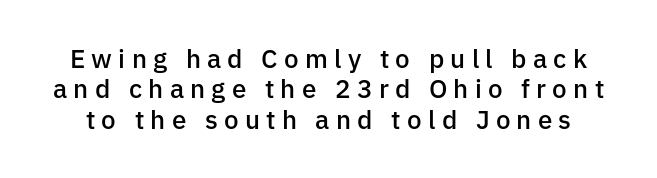
Q: Is the text bold? A: Semi-bold.
Q: Is the text italic (slanted)? A: No, it is upright.
Q: Is the text underlined? A: No.
Q: Is the spacing between letters normal or unusually wide? A: Unusually wide.
